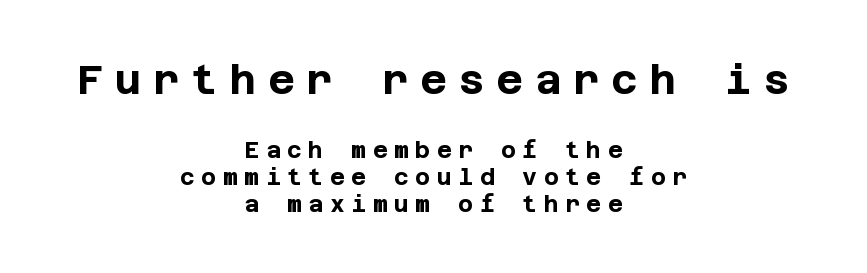
{"serif": "no", "italic": "no", "bold": "yes", "weight": "bold", "width": "normal", "stroke_contrast": "low", "x_height": "large", "underline": "no", "align": "center", "line_spacing_ratio": 1.17, "letter_spacing": "wide", "letter_spacing_em": 0.28, "larger_block": "first", "size_ratio": 1.78, "glyph_px": 41}
